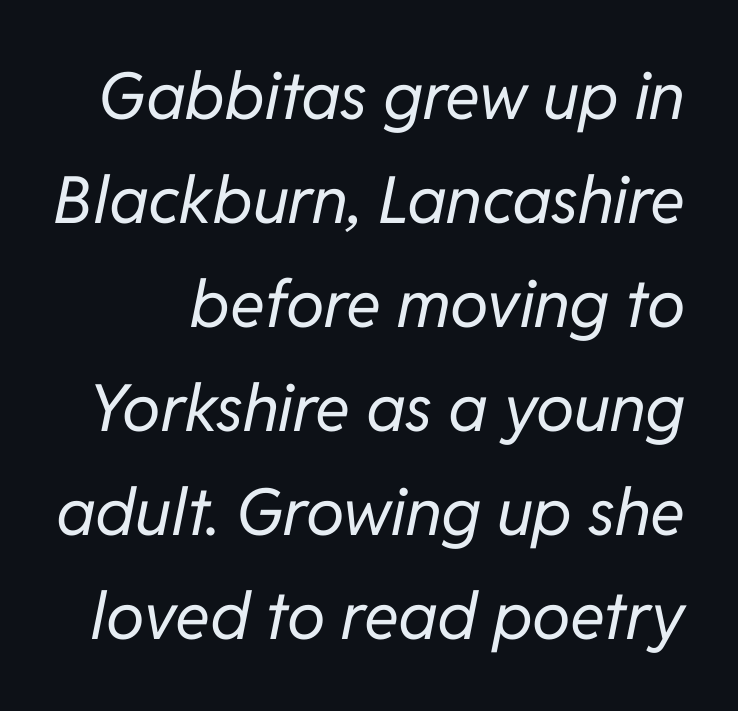
Q: Is the text bold? A: No.
Q: Is the text italic (slanted)? A: Yes, it leans right by about 11 degrees.
Q: Is the text underlined? A: No.
Q: Is the spacing between letters normal or unusually wide? A: Normal.
Q: Is the spacing between lines tight, normal or loose? A: Normal.
Q: Width (condensed, normal, or wide)? A: Normal.
Q: Stroke contrast? A: Low.
Q: x-height? A: Medium.
Q: Monospaced? A: No.
